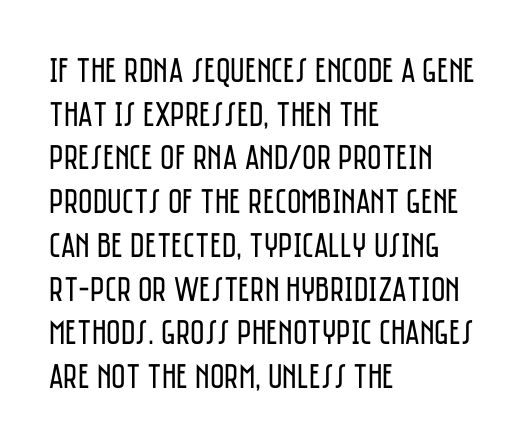
The image shows 35 px regular-weight, condensed sans-serif type, upright; set left-aligned, normal line spacing (1.25x), normal letter spacing, not underlined; low stroke contrast and a large x-height.
